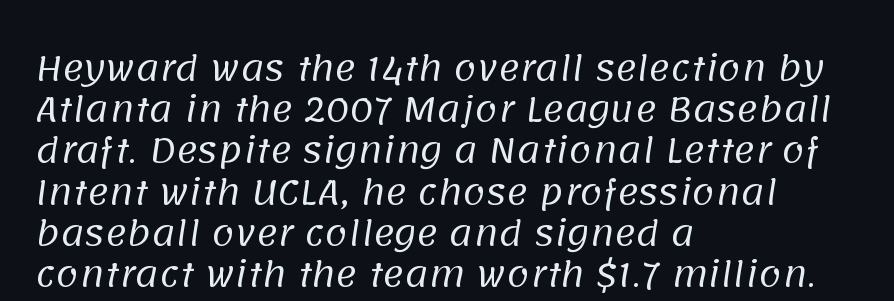
{"serif": "no", "bold": "no", "weight": "regular", "width": "normal", "stroke_contrast": "low", "x_height": "large", "monospaced": "no", "underline": "no", "align": "left", "line_spacing": "normal", "line_spacing_ratio": 1.25, "letter_spacing": "normal", "letter_spacing_em": 0.0, "glyph_px": 33}
